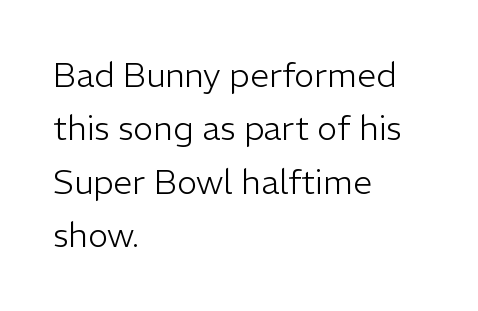
Q: Is the text bold? A: No.
Q: Is the text italic (slanted)? A: No, it is upright.
Q: Is the typeface a serif or a sans-serif typeface? A: Sans-serif.
Q: Is the text underlined? A: No.
Q: How is the paragraph aligned? A: Left-aligned.
Q: Is the spacing between letters normal or unusually wide? A: Normal.
Q: Is the spacing between lines tight, normal or loose? A: Normal.
Q: Width (condensed, normal, or wide)? A: Normal.
Q: Stroke contrast? A: Low.
Q: x-height? A: Medium.
Q: Monospaced? A: No.
